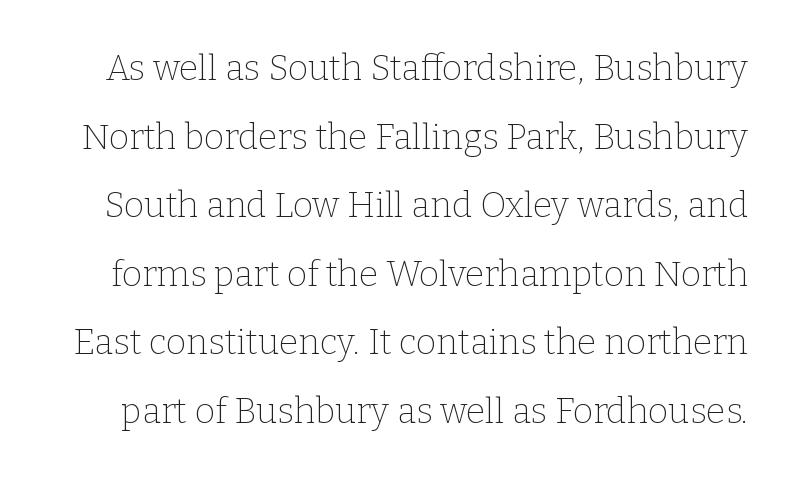
{"serif": "yes", "italic": "no", "bold": "no", "weight": "thin", "width": "normal", "stroke_contrast": "low", "x_height": "medium", "monospaced": "no", "underline": "no", "line_spacing": "loose", "line_spacing_ratio": 1.96, "letter_spacing": "normal", "letter_spacing_em": 0.0, "glyph_px": 35}
